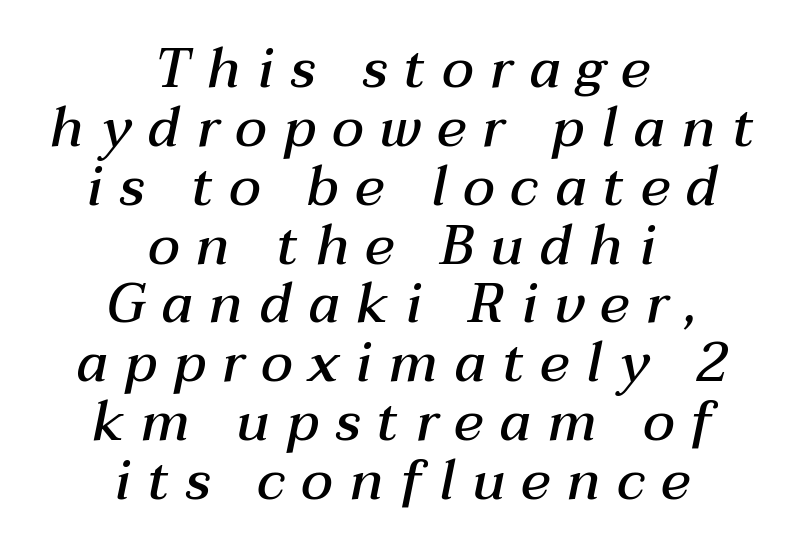
The image shows 55 px semibold type, italic (leaning right); set centered, tight line spacing (1.07x), unusually wide letter spacing (+0.3 em), not underlined; medium stroke contrast and a medium x-height.
